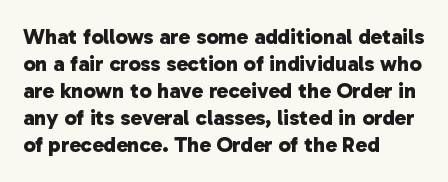
The glyphs are unaccompanied by any horizontal stroke below them. These lines stack with their left ends in a neat column. Here the glyphs are tracked normally, forming tight word shapes. In terms of weight, the rendering is a true, heavy bold.
